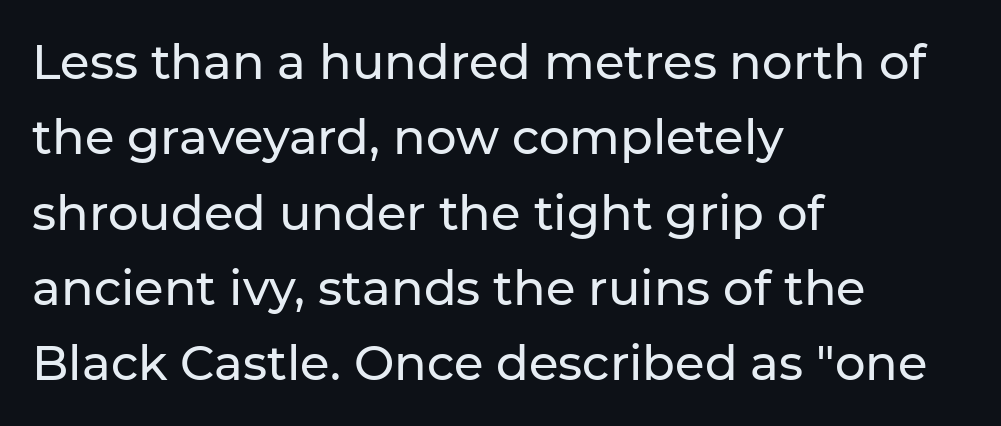
The image shows 48 px sans-serif type, upright; set left-aligned, normal line spacing (1.57x), normal letter spacing, not underlined; low stroke contrast and a medium x-height.
